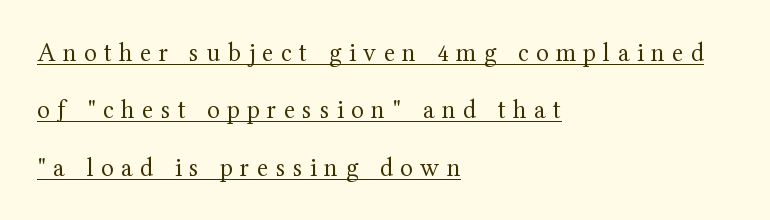
Underline: present. Someone cranked the tracking dial way up on this one. Rows of type keep a wide berth in the vertical direction. The strokes carry an ordinary text weight at most. The compositor pushed each line to the left boundary.
